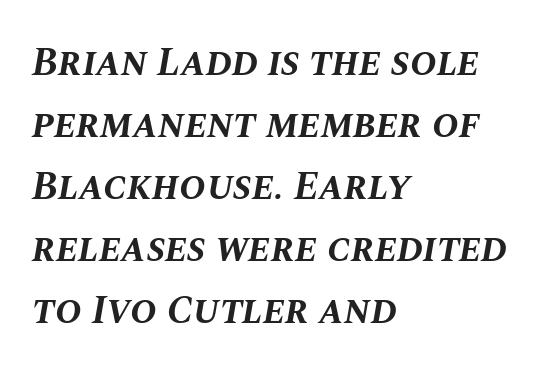
The image shows 40 px bold type, italic (leaning right); set left-aligned, normal line spacing (1.55x), normal letter spacing, not underlined; medium stroke contrast and a large x-height.
